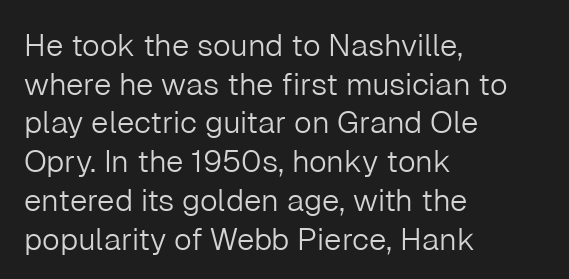
The image shows 31 px light sans-serif type, upright; set left-aligned, normal line spacing (1.25x), normal letter spacing, not underlined; low stroke contrast and a medium x-height.
